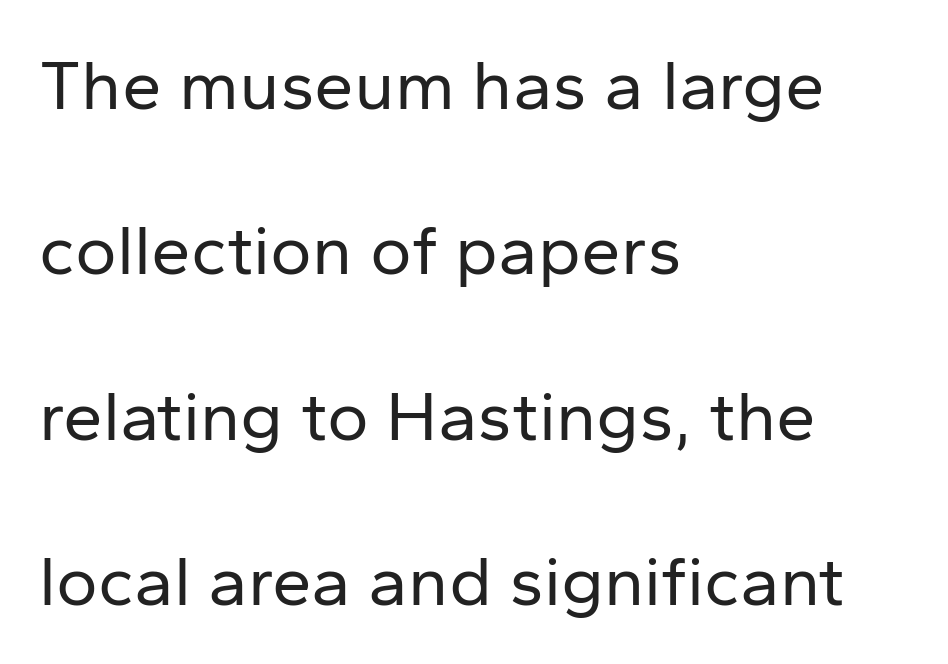
Q: Is the text bold? A: No.
Q: Is the text italic (slanted)? A: No, it is upright.
Q: Is the typeface a serif or a sans-serif typeface? A: Sans-serif.
Q: Is the text underlined? A: No.
Q: How is the paragraph aligned? A: Left-aligned.
Q: Is the spacing between letters normal or unusually wide? A: Normal.
Q: Is the spacing between lines tight, normal or loose? A: Loose.
Q: Width (condensed, normal, or wide)? A: Normal.
Q: Stroke contrast? A: Low.
Q: x-height? A: Medium.
Q: Monospaced? A: No.
